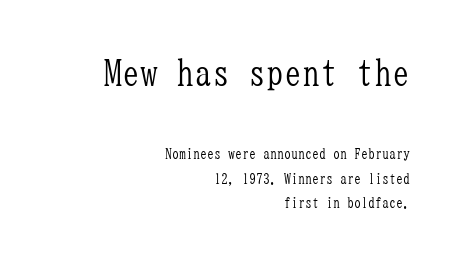
Q: Is the text bold? A: No.
Q: Is the text italic (slanted)? A: No, it is upright.
Q: Is the typeface a serif or a sans-serif typeface? A: Serif.
Q: Is the text underlined? A: No.
Q: How is the paragraph aligned? A: Right-aligned.
Q: Is the spacing between letters normal or unusually wide? A: Normal.
Q: Which block of text is set in a larger size, the first (top) or the second (bottom)? A: The first (top) one.
Q: Width (condensed, normal, or wide)? A: Condensed.
Q: Stroke contrast? A: Low.
Q: x-height? A: Medium.
Q: Monospaced? A: Yes.
